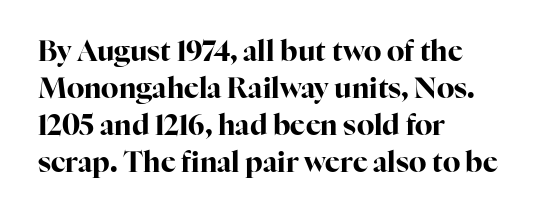
Every stem runs plumb, perpendicular to the baseline. Compared with an ordinary text face, these strokes are far heavier — a full bold. Examine the stroke ends and you'll spot serifs. This sample keeps an unexceptional amount of space between lines. Characters follow at the spacing the type designer built in. The rendering uses natural spacing where letterforms have individual widths.
